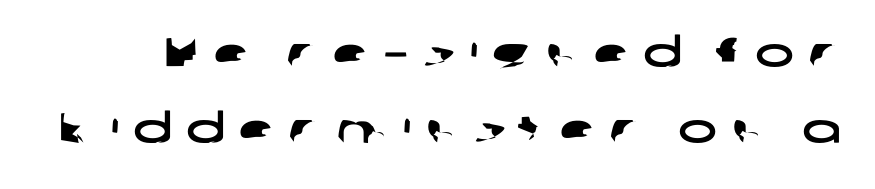
Q: Is the typeface a serif or a sans-serif typeface? A: Sans-serif.
Q: Is the text underlined? A: No.
Q: Is the spacing between letters normal or unusually wide? A: Unusually wide.
Q: Width (condensed, normal, or wide)? A: Wide.
Q: Stroke contrast? A: Low.
Q: x-height? A: Medium.
Q: Monospaced? A: No.
